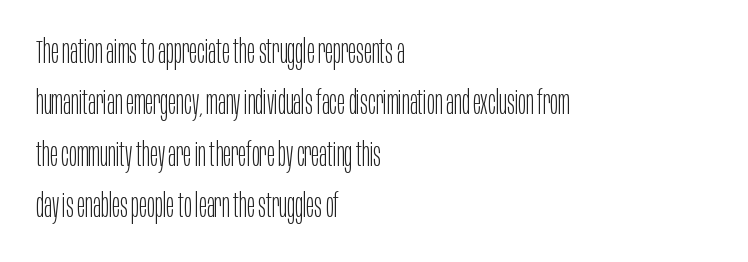
Q: Is the text bold? A: No.
Q: Is the text italic (slanted)? A: No, it is upright.
Q: Is the typeface a serif or a sans-serif typeface? A: Sans-serif.
Q: Is the text underlined? A: No.
Q: How is the paragraph aligned? A: Left-aligned.
Q: Is the spacing between letters normal or unusually wide? A: Normal.
Q: Is the spacing between lines tight, normal or loose? A: Normal.
Q: Width (condensed, normal, or wide)? A: Condensed.
Q: Stroke contrast? A: Low.
Q: x-height? A: Large.
Q: Monospaced? A: No.
